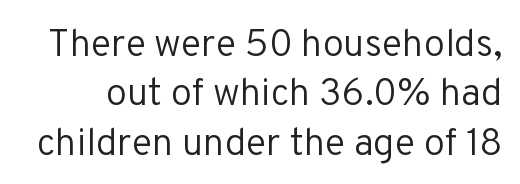
{"serif": "no", "italic": "no", "bold": "no", "weight": "regular", "width": "normal", "stroke_contrast": "low", "x_height": "medium", "monospaced": "no", "underline": "no", "line_spacing": "normal", "line_spacing_ratio": 1.3, "letter_spacing": "normal", "letter_spacing_em": 0.0, "glyph_px": 38}
